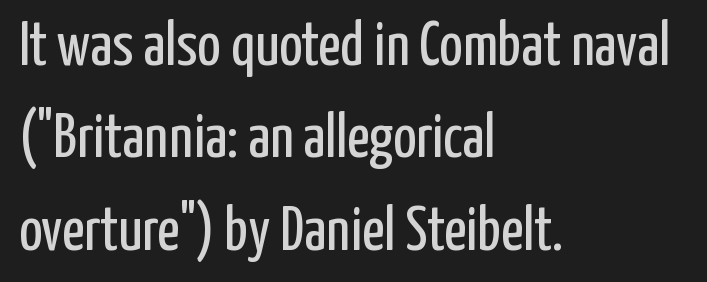
Q: Is the text bold? A: No.
Q: Is the text italic (slanted)? A: No, it is upright.
Q: Is the typeface a serif or a sans-serif typeface? A: Sans-serif.
Q: Is the text underlined? A: No.
Q: How is the paragraph aligned? A: Left-aligned.
Q: Is the spacing between letters normal or unusually wide? A: Normal.
Q: Is the spacing between lines tight, normal or loose? A: Normal.
Q: Width (condensed, normal, or wide)? A: Condensed.
Q: Stroke contrast? A: Low.
Q: x-height? A: Medium.
Q: Monospaced? A: No.
